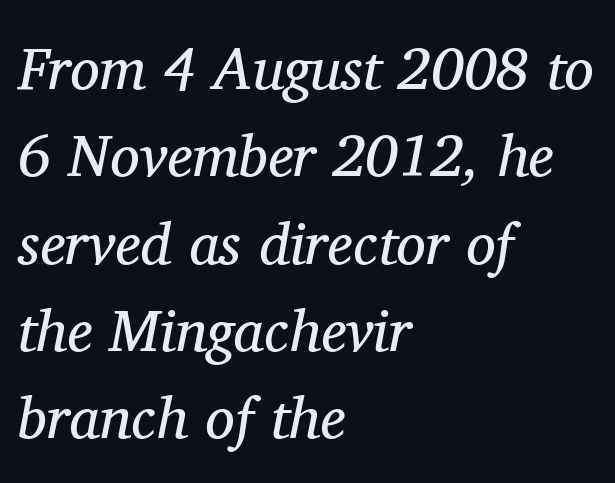
The image shows 59 px regular-weight serif type, italic (leaning right); set left-aligned, normal line spacing (1.48x), normal letter spacing, not underlined; medium stroke contrast and a medium x-height.
